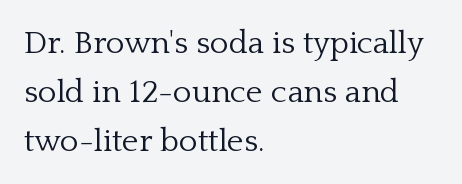
The image shows 32 px light serif type, upright; set left-aligned, normal line spacing (1.53x), normal letter spacing, not underlined; low stroke contrast and a medium x-height.
